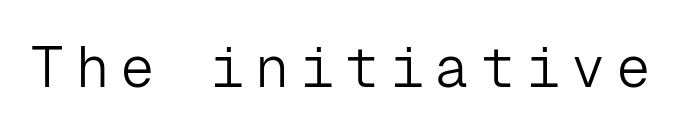
Q: Is the text bold? A: No.
Q: Is the text italic (slanted)? A: No, it is upright.
Q: Is the typeface a serif or a sans-serif typeface? A: Sans-serif.
Q: Is the text underlined? A: No.
Q: Width (condensed, normal, or wide)? A: Normal.
Q: Stroke contrast? A: Low.
Q: x-height? A: Medium.
Q: Monospaced? A: Yes.
